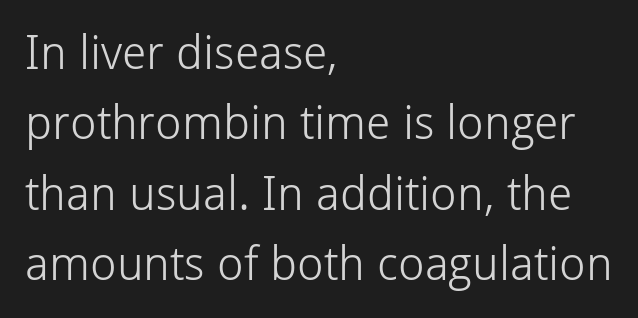
{"serif": "no", "italic": "no", "bold": "no", "weight": "light", "width": "normal", "stroke_contrast": "low", "x_height": "medium", "monospaced": "no", "underline": "no", "align": "left", "line_spacing": "normal", "line_spacing_ratio": 1.5, "letter_spacing": "normal", "letter_spacing_em": 0.0, "glyph_px": 47}
